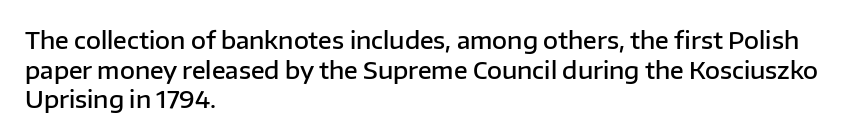
Stroke thickness is moderately raised; the sample reads as semibold. Vertical strokes here are truly vertical. The area under the type is left untouched. Summary of vertical rhythm: regular, with standard interline spacing.
